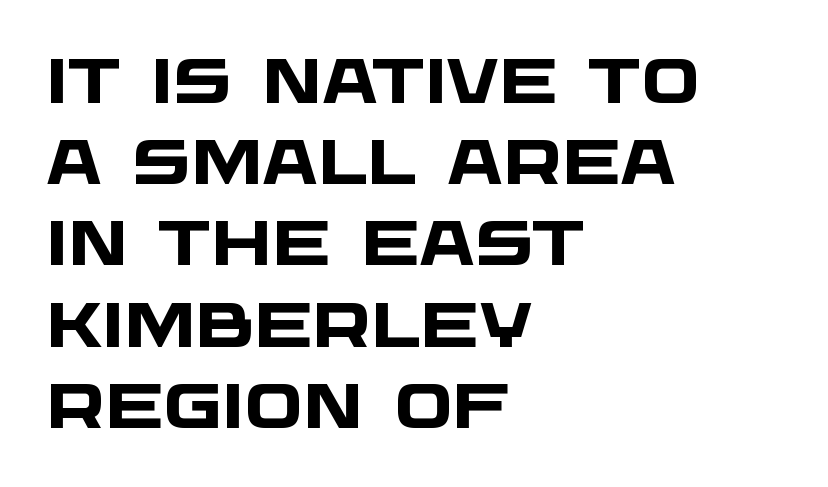
Q: Is the text bold? A: Yes.
Q: Is the typeface a serif or a sans-serif typeface? A: Sans-serif.
Q: Is the text underlined? A: No.
Q: How is the paragraph aligned? A: Left-aligned.
Q: Is the spacing between letters normal or unusually wide? A: Normal.
Q: Is the spacing between lines tight, normal or loose? A: Normal.
Q: Width (condensed, normal, or wide)? A: Wide.
Q: Stroke contrast? A: Low.
Q: x-height? A: Large.
Q: Monospaced? A: No.
